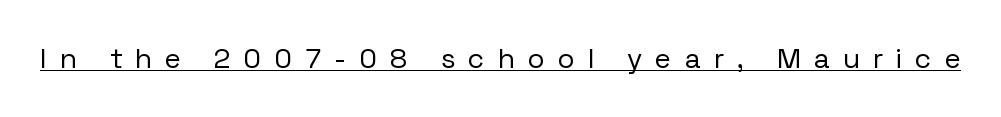
In terms of letterspacing, this is a distinctly airy, spread setting. Classification — sans serif. Upright lettering throughout. The specimen includes a rule beneath the text block's lines. Looks like regular typesetting: each glyph gets only the width it needs. No chunkiness to these letters — they're not bold.
